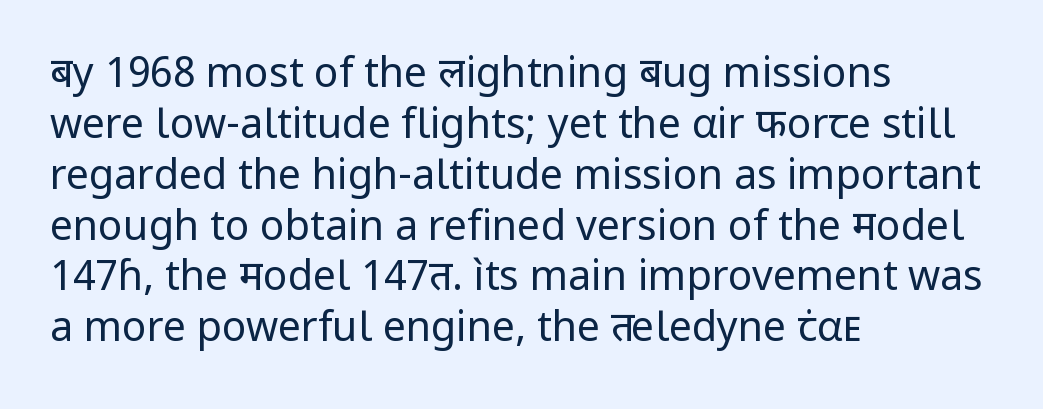
{"serif": "no", "italic": "no", "bold": "no", "weight": "regular", "width": "normal", "stroke_contrast": "low", "x_height": "medium", "monospaced": "no", "underline": "no", "align": "left", "line_spacing_ratio": 1.24, "letter_spacing": "normal", "letter_spacing_em": 0.0, "glyph_px": 41}
